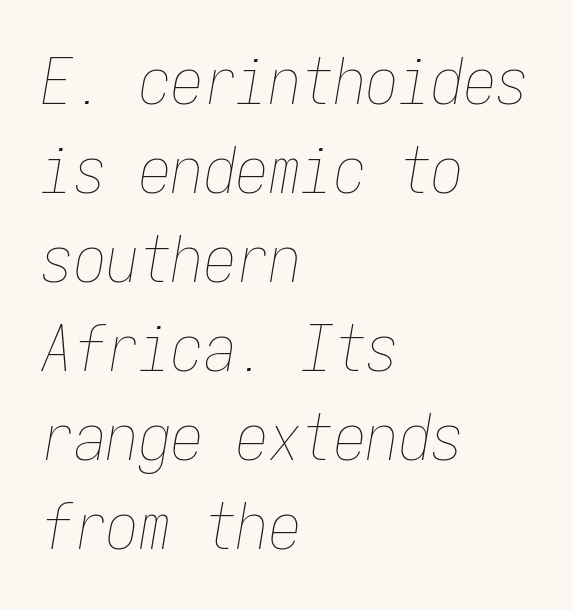
Q: Is the text bold? A: No.
Q: Is the text italic (slanted)? A: Yes, it leans right by about 9 degrees.
Q: Is the text underlined? A: No.
Q: How is the paragraph aligned? A: Left-aligned.
Q: Is the spacing between letters normal or unusually wide? A: Normal.
Q: Is the spacing between lines tight, normal or loose? A: Normal.
Q: Width (condensed, normal, or wide)? A: Condensed.
Q: Stroke contrast? A: Low.
Q: x-height? A: Medium.
Q: Monospaced? A: Yes.
